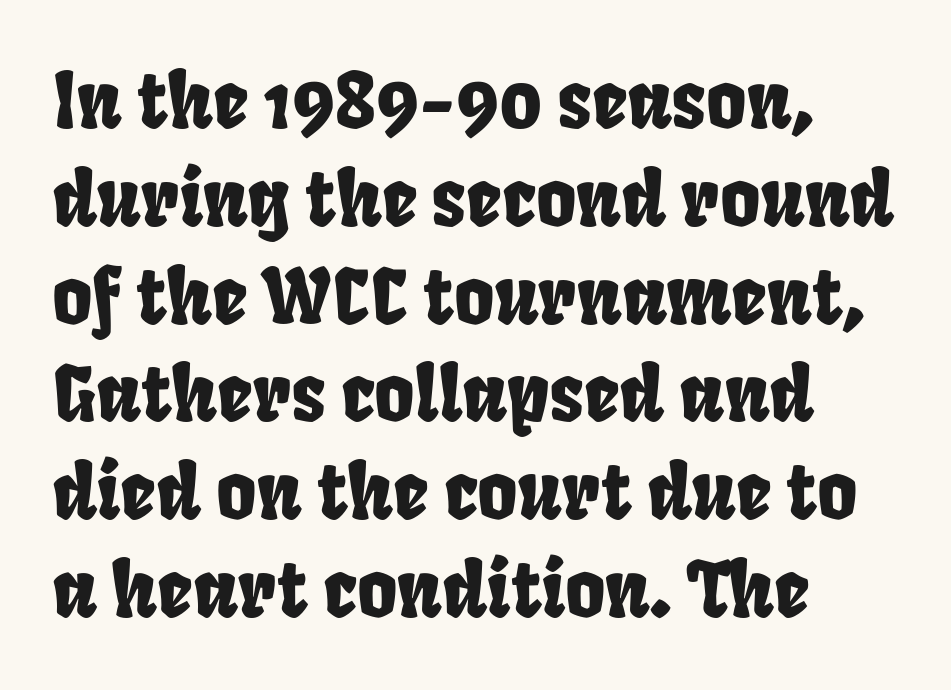
Q: Is the typeface a serif or a sans-serif typeface? A: Sans-serif.
Q: Is the text underlined? A: No.
Q: How is the paragraph aligned? A: Left-aligned.
Q: Is the spacing between letters normal or unusually wide? A: Normal.
Q: Is the spacing between lines tight, normal or loose? A: Normal.
Q: Width (condensed, normal, or wide)? A: Condensed.
Q: Stroke contrast? A: Low.
Q: x-height? A: Large.
Q: Monospaced? A: No.
